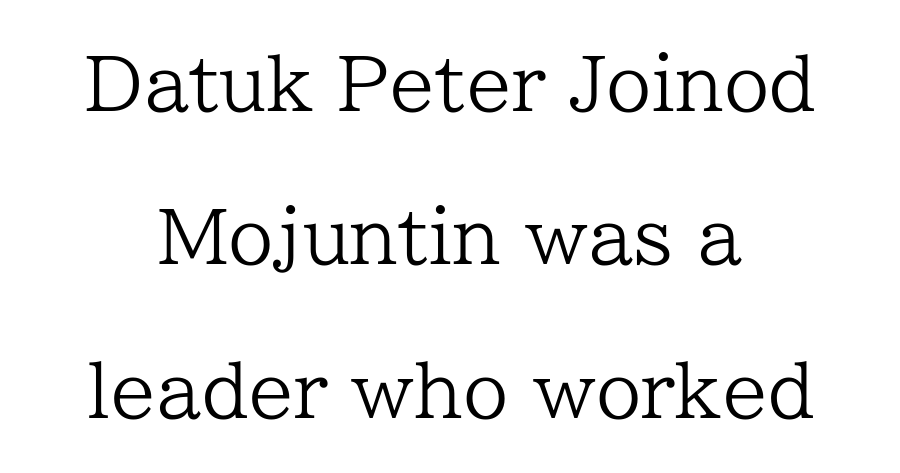
Q: Is the text bold? A: No.
Q: Is the text italic (slanted)? A: No, it is upright.
Q: Is the typeface a serif or a sans-serif typeface? A: Serif.
Q: Is the text underlined? A: No.
Q: How is the paragraph aligned? A: Centered.
Q: Is the spacing between letters normal or unusually wide? A: Normal.
Q: Is the spacing between lines tight, normal or loose? A: Loose.
Q: Width (condensed, normal, or wide)? A: Normal.
Q: Stroke contrast? A: Low.
Q: x-height? A: Medium.
Q: Monospaced? A: No.
